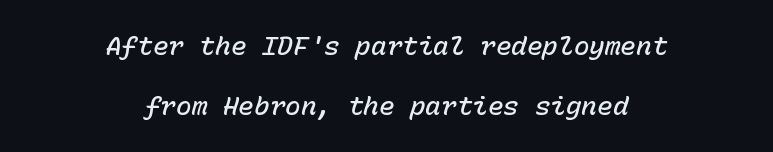
Lines of text with bare space underneath. In CSS terms this would be text-align: center. A fair bit of extra ink — the face is semibold, not bold. Emphasis-style slanted type is in use. One glance says open: line gaps are wider than usual. The passage shown has conventional tracking throughout.
